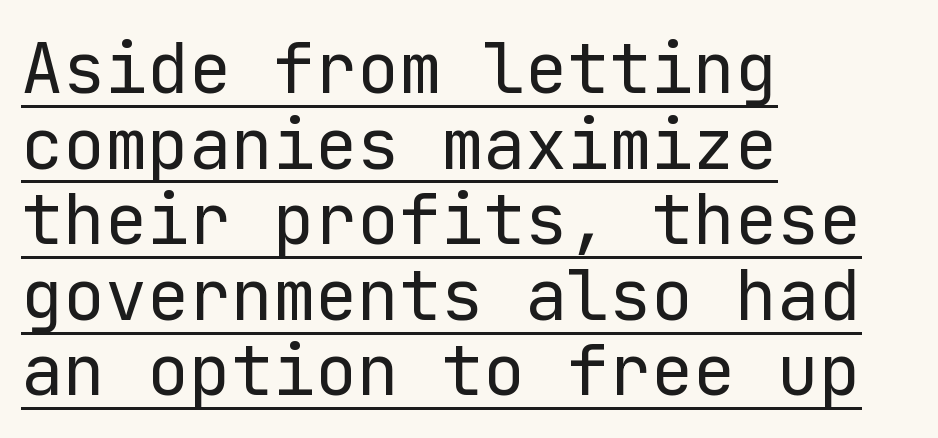
Look at the tracking — it's just the regular setting, nothing added. The glyphs in this specimen are sans serif. The ragged edge is on the right, which tells us the setting is flush left. Reading down the column, the eye jumps only a short way to each next line. Italic? Not at all — the glyphs are vertical. Looks like someone drew a line under every word here.
